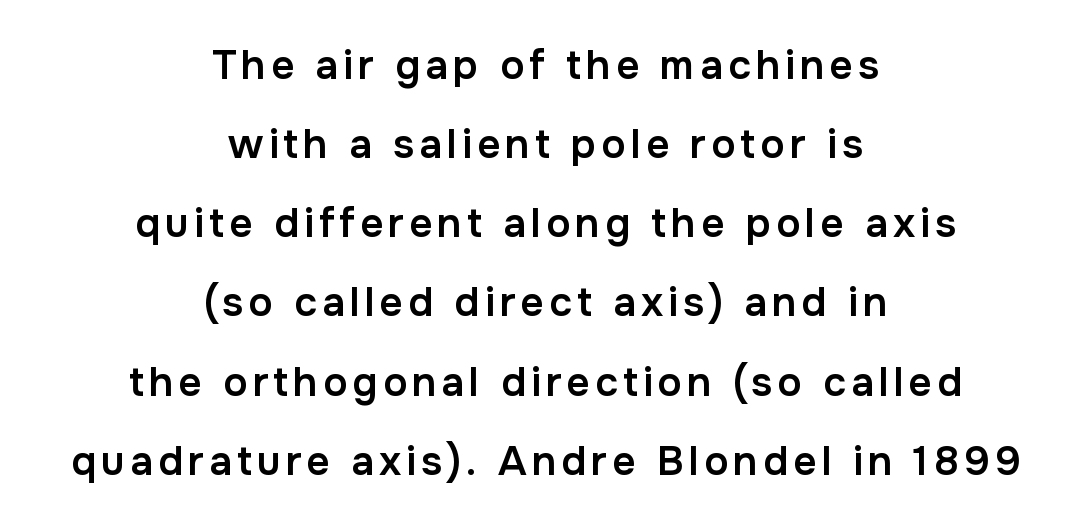
{"serif": "no", "italic": "no", "bold": "semi", "weight": "semibold", "width": "normal", "stroke_contrast": "low", "x_height": "medium", "monospaced": "no", "underline": "no", "align": "center", "line_spacing": "loose", "line_spacing_ratio": 1.93, "glyph_px": 41}
